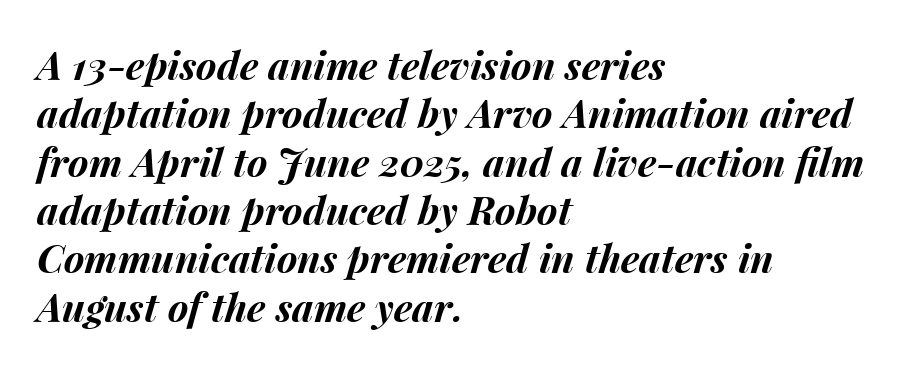
In terms of weight, the rendering is a true, heavy bold. Caption: multi-line text, flush left, ragged right. This sample has the flowing, uneven cadence of proportional lettering. Designer's note — italics engaged. Compared with typical body copy, the letter spacing here is the same.
